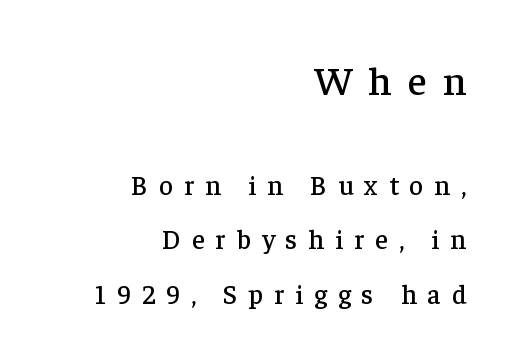
Q: Is the text italic (slanted)? A: No, it is upright.
Q: Is the typeface a serif or a sans-serif typeface? A: Serif.
Q: Is the text underlined? A: No.
Q: How is the paragraph aligned? A: Right-aligned.
Q: Is the spacing between letters normal or unusually wide? A: Unusually wide.
Q: Is the spacing between lines tight, normal or loose? A: Loose.
Q: Which block of text is set in a larger size, the first (top) or the second (bottom)? A: The first (top) one.
Q: Width (condensed, normal, or wide)? A: Normal.
Q: Stroke contrast? A: Low.
Q: x-height? A: Medium.
Q: Monospaced? A: No.
